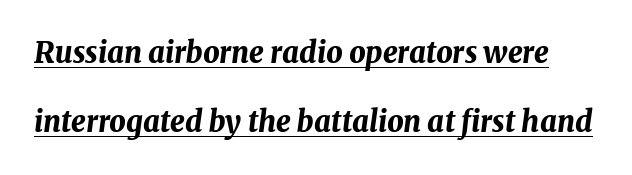
A dark, heavy texture on the line: the type is bold. Would a proofreader flag this as italicized? Yes. A great deal of white space separates one row of letters from the next. Emphasis is given by a line drawn under the lettering.
